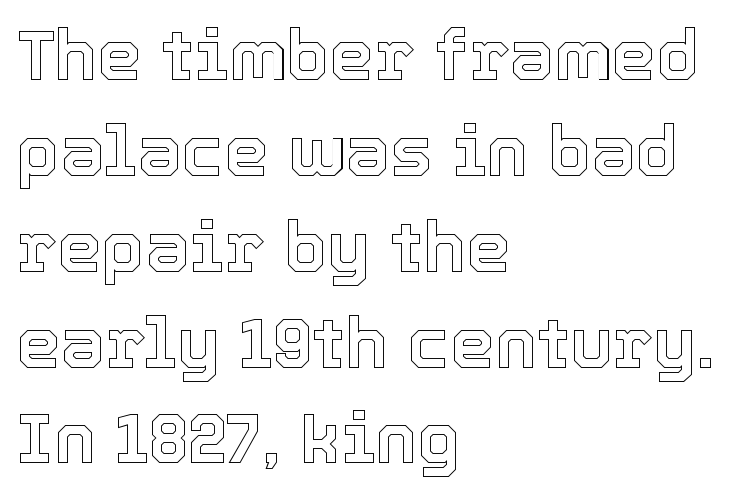
The image shows 71 px text type, upright; set left-aligned, normal line spacing (1.35x), normal letter spacing, not underlined; a medium x-height.
